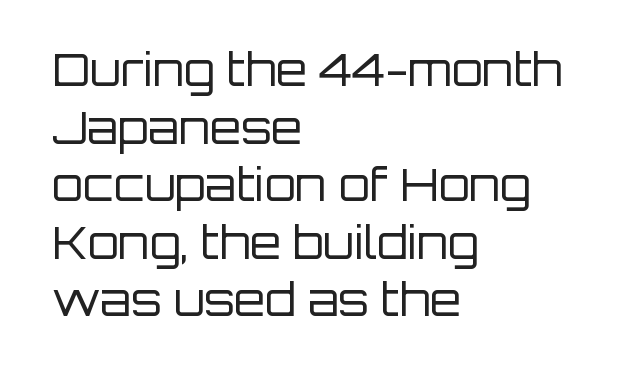
The image shows 45 px regular-weight sans-serif type, upright; set left-aligned, normal line spacing (1.28x), normal letter spacing, not underlined; low stroke contrast and a large x-height.
